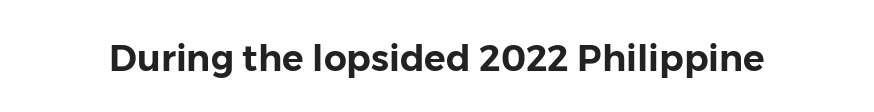
{"serif": "no", "italic": "no", "width": "normal", "stroke_contrast": "low", "x_height": "medium", "monospaced": "no", "underline": "no", "letter_spacing": "normal", "letter_spacing_em": 0.0, "glyph_px": 36}
